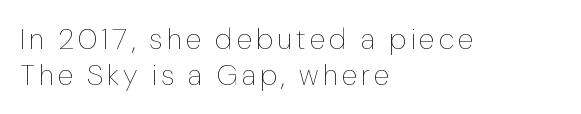
The image shows 29 px thin type, upright; set left-aligned, line spacing 1.23x, not underlined; low stroke contrast and a medium x-height.
